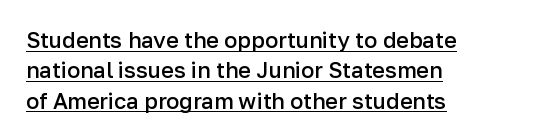
This sample uses an upright cut, with every glyph sitting square on the baseline. Leading matches the norm, producing a regular column. Slightly chunky letters — semibold, I'd say, not full bold. Spacing between characters is what you'd get straight out of the box. Glance below the letters and you will spot a drawn line.
